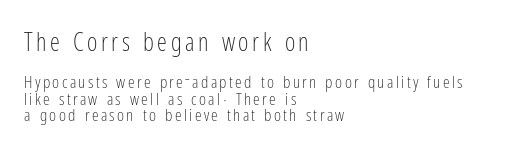
{"italic": "no", "bold": "no", "underline": "no", "align": "left", "line_spacing": "tight", "line_spacing_ratio": 0.99, "larger_block": "first", "size_ratio": 1.47, "glyph_px": 25}
